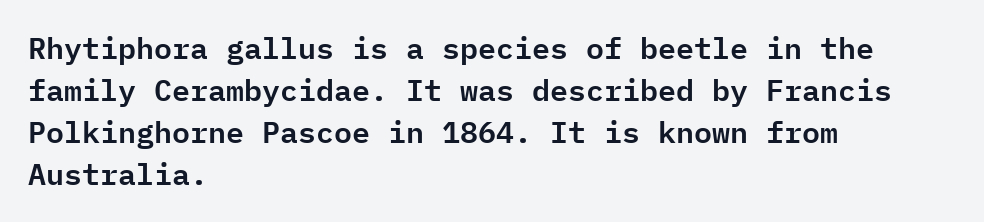
The image shows 30 px sans-serif type, upright, monospaced; set left-aligned, normal line spacing (1.4x), normal letter spacing, not underlined; low stroke contrast and a medium x-height.
